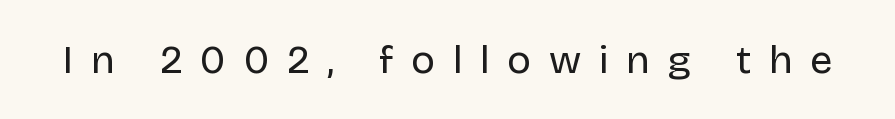
Q: Is the text bold? A: No.
Q: Is the text italic (slanted)? A: No, it is upright.
Q: Is the typeface a serif or a sans-serif typeface? A: Sans-serif.
Q: Is the text underlined? A: No.
Q: Is the spacing between letters normal or unusually wide? A: Unusually wide.
Q: Width (condensed, normal, or wide)? A: Normal.
Q: Stroke contrast? A: Low.
Q: x-height? A: Large.
Q: Monospaced? A: No.
